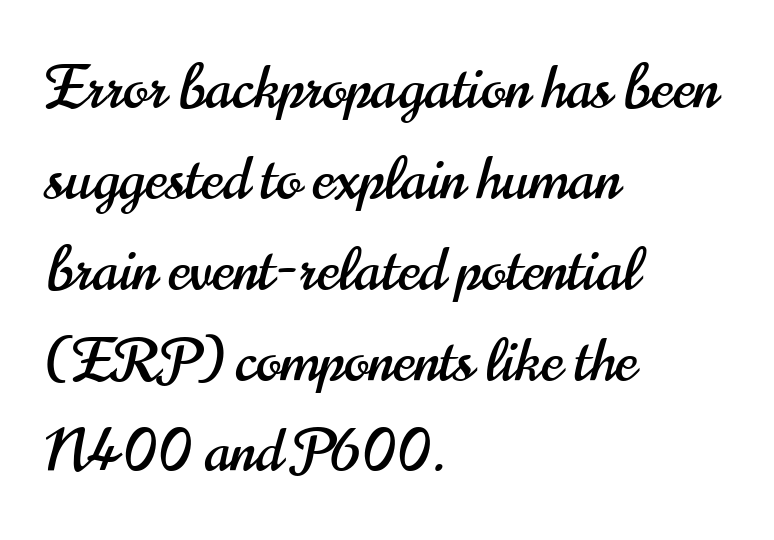
The image shows 59 px condensed sans-serif type; set left-aligned, normal line spacing (1.54x), normal letter spacing, not underlined; high stroke contrast and a small x-height.
